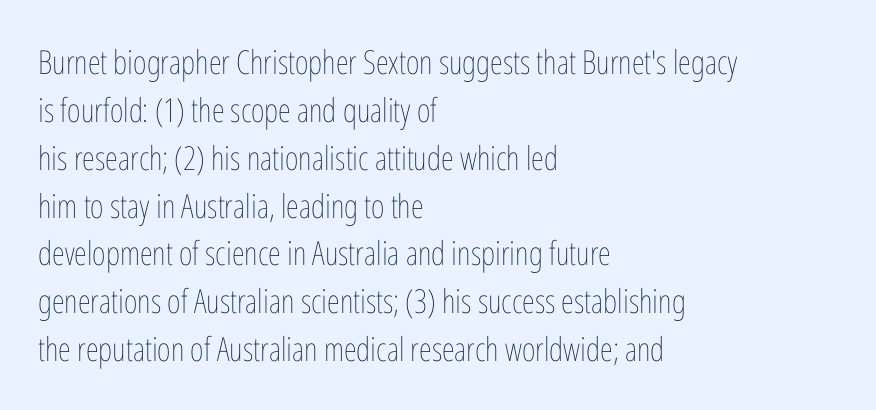
Q: Is the text bold? A: No.
Q: Is the text italic (slanted)? A: No, it is upright.
Q: Is the text underlined? A: No.
Q: How is the paragraph aligned? A: Left-aligned.
Q: Is the spacing between letters normal or unusually wide? A: Normal.
Q: Is the spacing between lines tight, normal or loose? A: Normal.
Q: Width (condensed, normal, or wide)? A: Condensed.
Q: Stroke contrast? A: Low.
Q: x-height? A: Medium.
Q: Monospaced? A: No.
